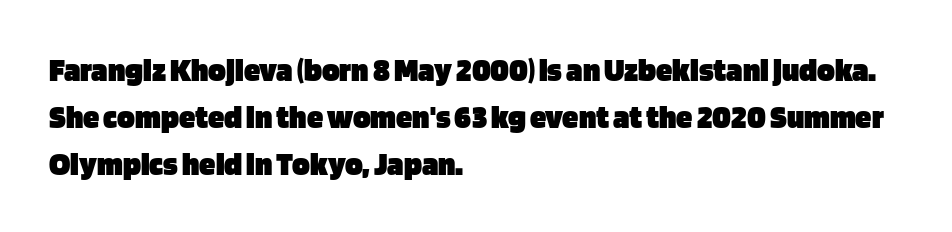
Spacing verdict: proportional, widths tailored to each character. Reading down the column, the eye jumps a familiar distance to each next line. Glyph-to-glyph distance matches everyday printed text. The paragraph shown leans on its left margin. Descender tails drop into unmarked territory. The font is running at its bold setting.
